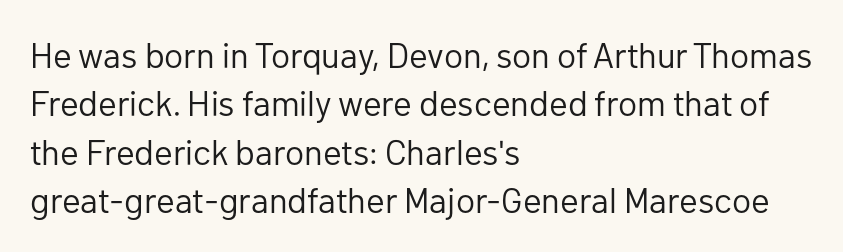
Each letter keeps its own natural width here, so spacing adapts to shape. The space beneath each line is pristine and unruled. Does extra space separate the letters? No, they use regular spacing. The axis of the letterforms is exactly vertical.
